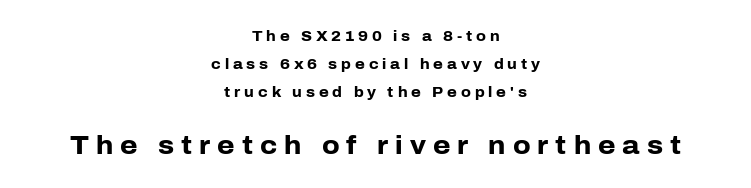
The image shows 25 px bold type, upright; set centered, loose line spacing (1.99x), unusually wide letter spacing (+0.28 em), not underlined; the second (bottom) block is 1.79x larger.
